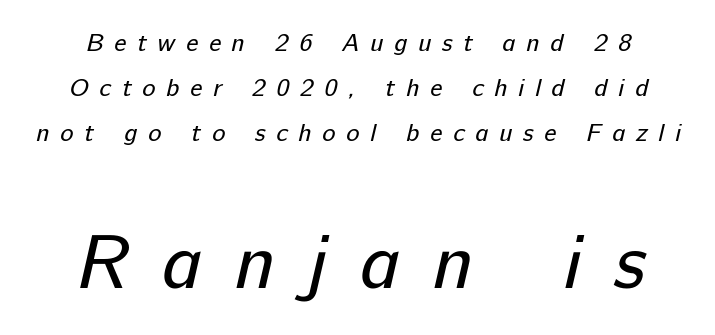
The foot of each line stays bare and open. The face used here is rendered with a markedly widened letterfit. The letterforms sit at book weight or below. This is sans-serif lettering, the kind often seen on screens and signage. Look at the glyph heights: the lower group is clearly the bigger setting. Varying glyph widths throughout — classic text-font behaviour.
